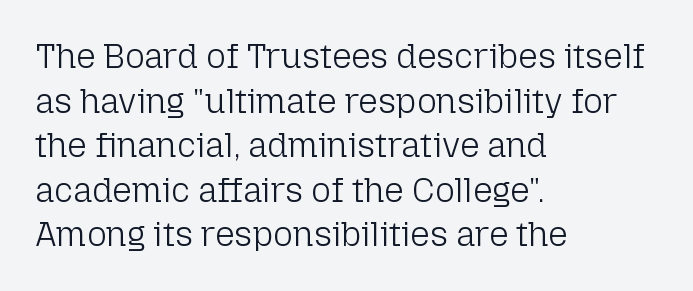
Honestly, there is no underline to notice here at all. A typesetter would label this face a sans. Honestly, the row spacing looks completely unremarkable. Think of a printed novel: that variable character pitch is what you see here. This rendering uses left alignment, leaving the right contour irregular. Counters stay open thanks to moderate or lighter strokes.
